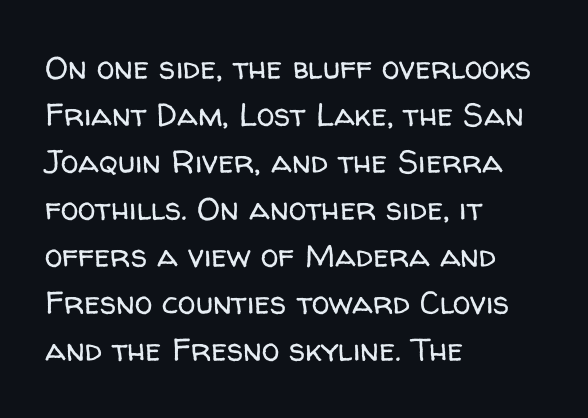
{"serif": "no", "italic": "no", "bold": "no", "weight": "regular", "width": "normal", "stroke_contrast": "low", "x_height": "medium", "monospaced": "no", "underline": "no", "align": "left", "line_spacing": "normal", "line_spacing_ratio": 1.47, "letter_spacing": "normal", "letter_spacing_em": 0.0, "glyph_px": 32}
